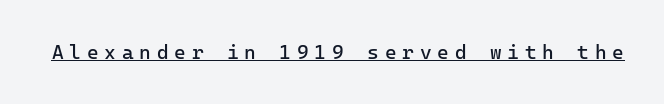
The letterforms stand isolated, each surrounded by extra space. A roman cut, with each character standing at attention. Is the type heavy? It reads as light-to-regular instead. This is underlined copy, the kind a proofreader might mark for attention.
